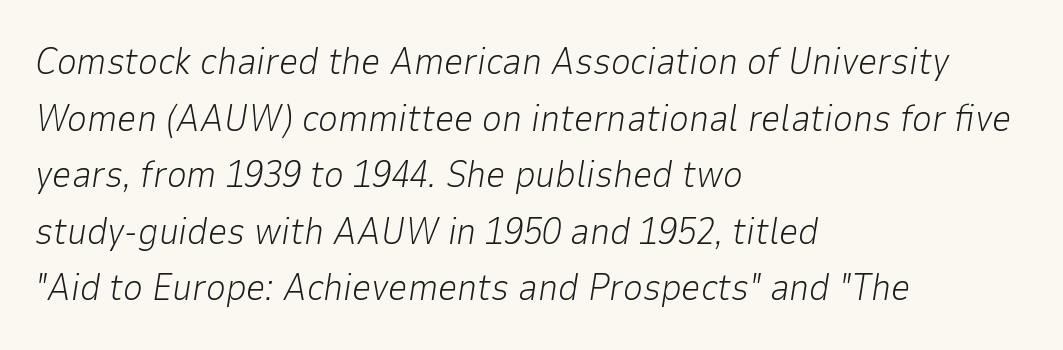
The passage shown stacks its lines at a standard gap. Character widths vary here, with narrow letters taking less room than wide ones. A quiet, ordinary-to-light weight characterises the typeface. It's the slanting kind of type.
